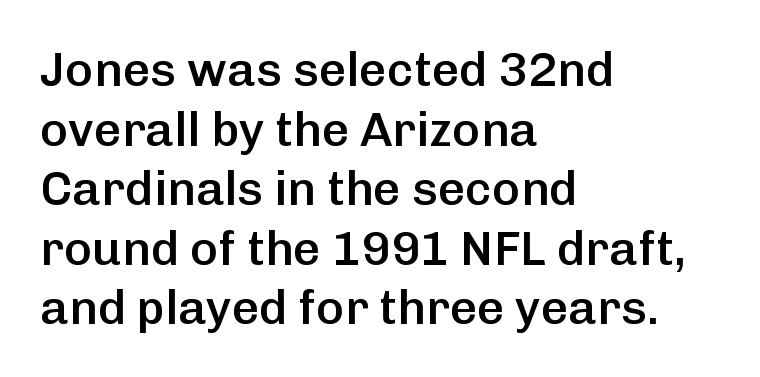
Q: Is the text bold? A: Semi-bold.
Q: Is the text italic (slanted)? A: No, it is upright.
Q: Is the typeface a serif or a sans-serif typeface? A: Sans-serif.
Q: Is the text underlined? A: No.
Q: How is the paragraph aligned? A: Left-aligned.
Q: Is the spacing between letters normal or unusually wide? A: Normal.
Q: Width (condensed, normal, or wide)? A: Normal.
Q: Stroke contrast? A: Low.
Q: x-height? A: Medium.
Q: Monospaced? A: No.
